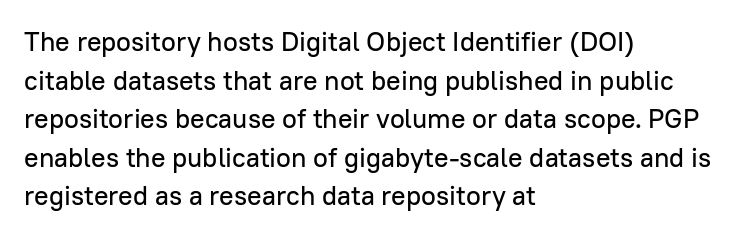
{"italic": "no", "underline": "no", "align": "left", "line_spacing": "normal", "line_spacing_ratio": 1.43, "letter_spacing": "normal", "letter_spacing_em": 0.0, "glyph_px": 27}
